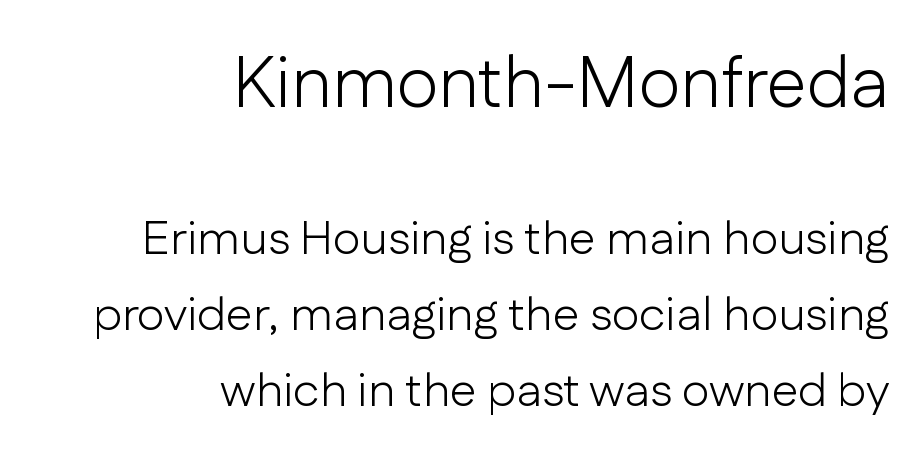
The image shows 72 px light sans-serif type, upright; set right-aligned, normal line spacing (1.58x), normal letter spacing, not underlined; the first (top) block is 1.5x larger; low stroke contrast and a medium x-height.
